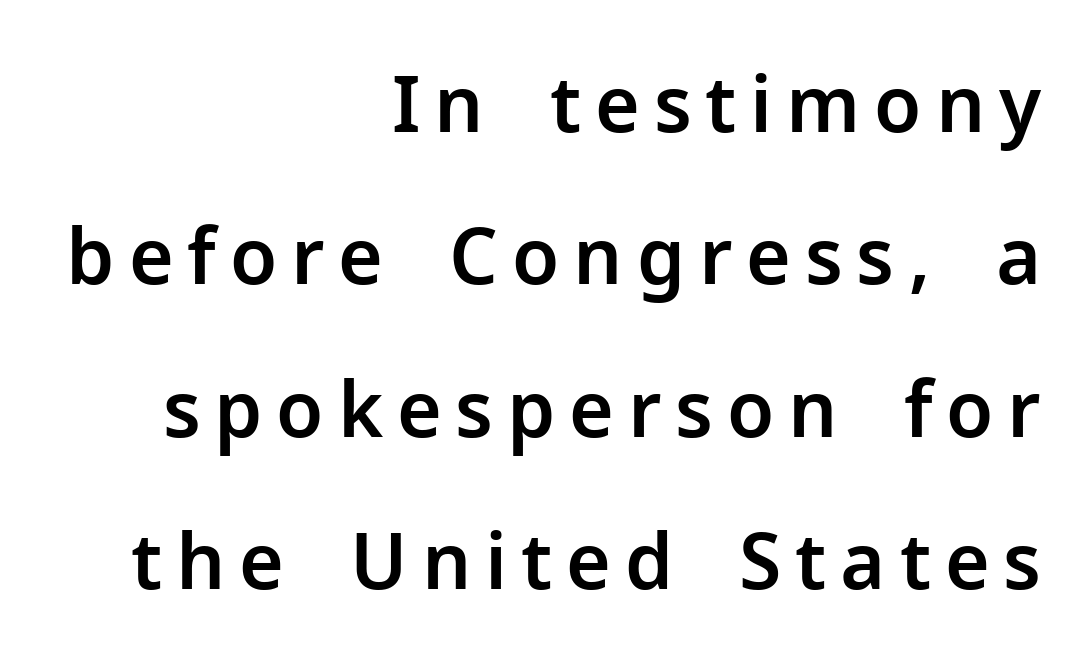
The image shows 77 px sans-serif type, upright; set right-aligned, loose line spacing (1.98x), not underlined; low stroke contrast and a medium x-height.
